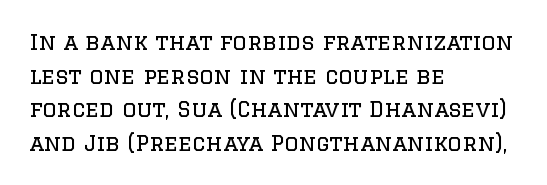
The image shows 22 px text type, upright; set left-aligned, normal line spacing (1.53x), normal letter spacing, not underlined.
